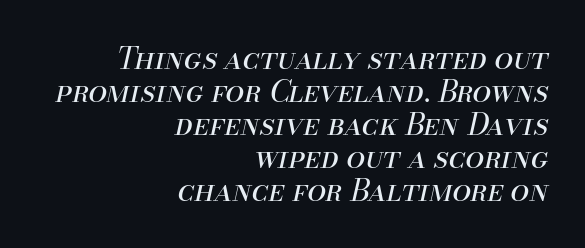
{"italic": "yes", "lean": "right", "slant_degrees": 13, "bold": "no", "weight": "regular", "width": "normal", "stroke_contrast": "medium", "x_height": "small", "monospaced": "no", "underline": "no", "align": "right", "line_spacing": "tight", "line_spacing_ratio": 1.1, "letter_spacing": "normal", "letter_spacing_em": 0.0, "glyph_px": 30}
